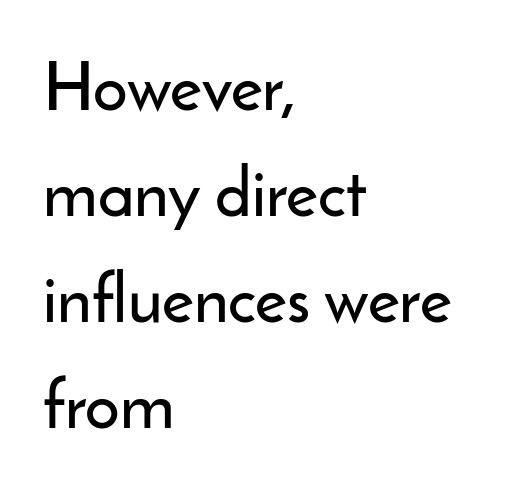
Q: Is the text italic (slanted)? A: No, it is upright.
Q: Is the typeface a serif or a sans-serif typeface? A: Sans-serif.
Q: Is the text underlined? A: No.
Q: How is the paragraph aligned? A: Left-aligned.
Q: Is the spacing between letters normal or unusually wide? A: Normal.
Q: Is the spacing between lines tight, normal or loose? A: Normal.
Q: Width (condensed, normal, or wide)? A: Normal.
Q: Stroke contrast? A: Low.
Q: x-height? A: Small.
Q: Monospaced? A: No.
